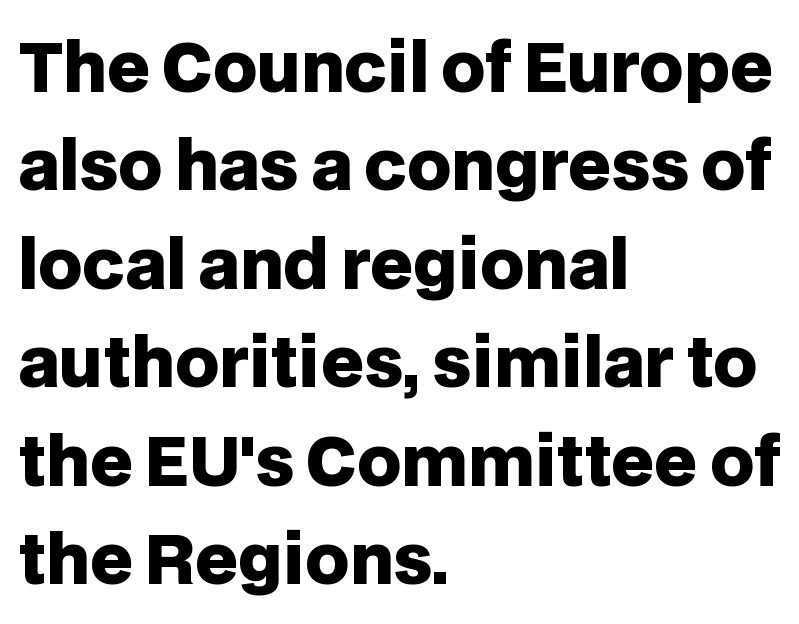
The image shows 67 px heavy sans-serif type, upright; set left-aligned, normal line spacing (1.47x), normal letter spacing, not underlined; low stroke contrast and a large x-height.
